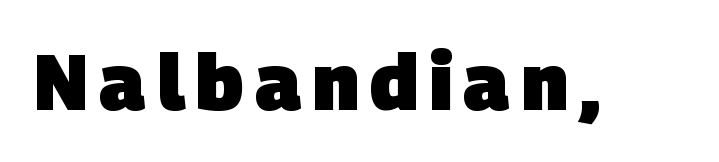
You can tell from the bare stems that sans-serif type was used. Do the characters align in a grid? No, the font is proportional. Bold? Absolutely — the strokes are thick and heavy. Rule under the text: the space is simply empty.
